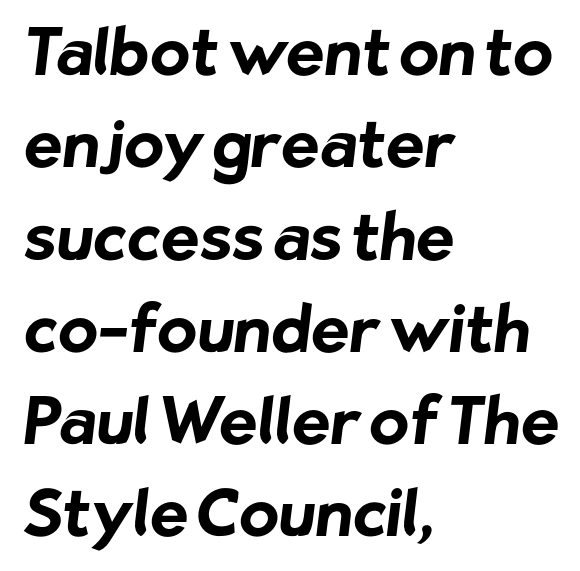
Varying glyph widths throughout — classic text-font behaviour. Glance below the letters and you will spot only blank space. The text was rendered using a sans face with plain stroke endings. Typesetter's note: full bold, strokes at maximum text heaviness.
